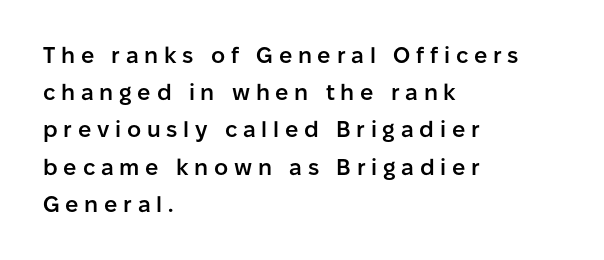
Stroke thickness is moderately raised; the sample reads as semibold. Words float on clear page, feet unadorned. Ascenders rise straight up at ninety degrees. Students, observe: this is what conventionally led text looks like.
